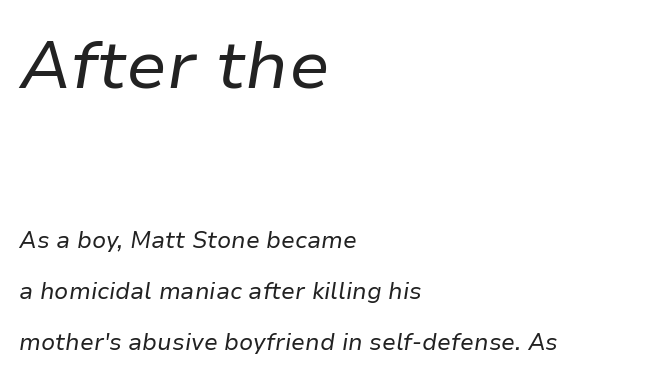
Standard letterfit; no display-style spreading of the glyphs. Rows of type keep a wide berth in the vertical direction. The upper block of text is set noticeably larger than the block beneath it. Rule under the text: the space is simply empty. Vertical stems look standard width or narrower in stroke. One-word summary of the alignment: left.
